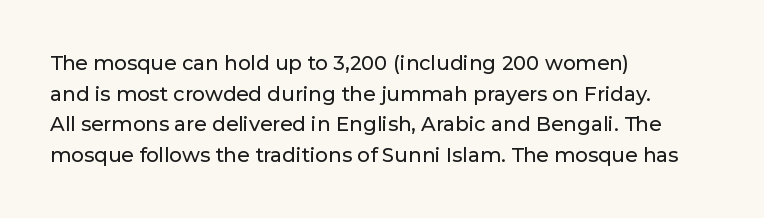
{"italic": "no", "underline": "no", "align": "left", "line_spacing": "normal", "line_spacing_ratio": 1.53, "letter_spacing": "normal", "letter_spacing_em": 0.0, "glyph_px": 20}
